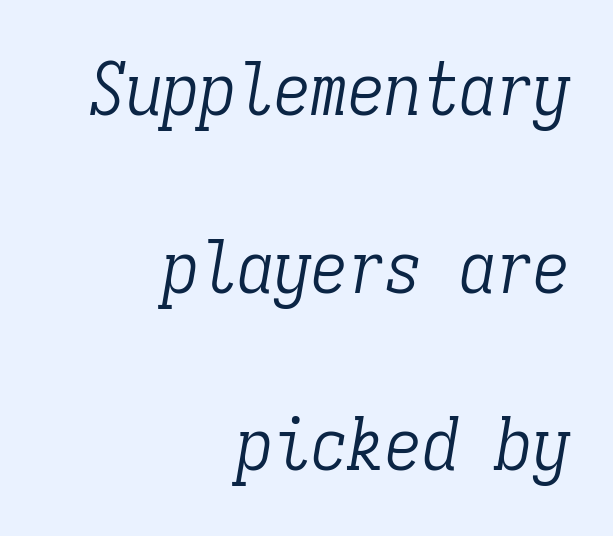
{"serif": "yes", "italic": "yes", "lean": "right", "slant_degrees": 9, "bold": "no", "weight": "light", "width": "condensed", "stroke_contrast": "low", "x_height": "medium", "monospaced": "yes", "underline": "no", "align": "right", "line_spacing": "loose", "line_spacing_ratio": 2.4, "letter_spacing": "normal", "letter_spacing_em": 0.0, "glyph_px": 74}
